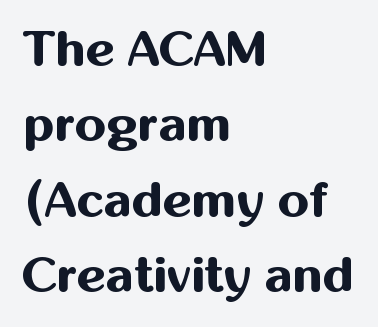
Q: Is the text bold? A: Yes.
Q: Is the text italic (slanted)? A: No, it is upright.
Q: Is the typeface a serif or a sans-serif typeface? A: Sans-serif.
Q: Is the text underlined? A: No.
Q: How is the paragraph aligned? A: Left-aligned.
Q: Is the spacing between letters normal or unusually wide? A: Normal.
Q: Is the spacing between lines tight, normal or loose? A: Normal.
Q: Width (condensed, normal, or wide)? A: Normal.
Q: Stroke contrast? A: Medium.
Q: x-height? A: Medium.
Q: Monospaced? A: No.
